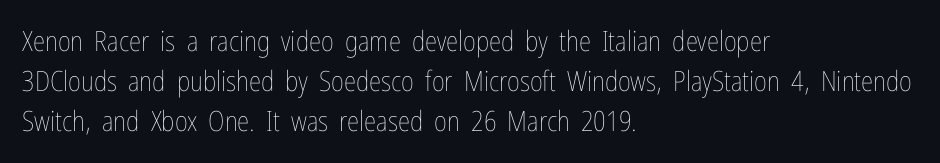
Q: Is the text bold? A: No.
Q: Is the text italic (slanted)? A: No, it is upright.
Q: Is the text underlined? A: No.
Q: How is the paragraph aligned? A: Left-aligned.
Q: Is the spacing between letters normal or unusually wide? A: Normal.
Q: Is the spacing between lines tight, normal or loose? A: Normal.
Q: Width (condensed, normal, or wide)? A: Condensed.
Q: Stroke contrast? A: Low.
Q: x-height? A: Medium.
Q: Monospaced? A: No.
